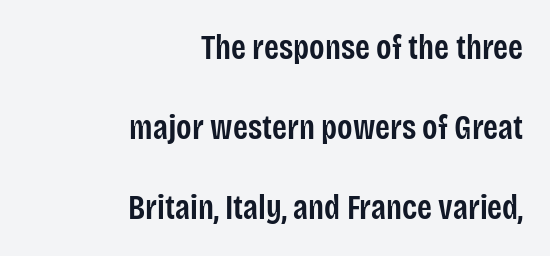
Q: Is the text bold? A: Semi-bold.
Q: Is the text italic (slanted)? A: No, it is upright.
Q: Is the typeface a serif or a sans-serif typeface? A: Sans-serif.
Q: Is the text underlined? A: No.
Q: How is the paragraph aligned? A: Right-aligned.
Q: Is the spacing between letters normal or unusually wide? A: Normal.
Q: Is the spacing between lines tight, normal or loose? A: Loose.
Q: Width (condensed, normal, or wide)? A: Condensed.
Q: Stroke contrast? A: Low.
Q: x-height? A: Large.
Q: Monospaced? A: No.
